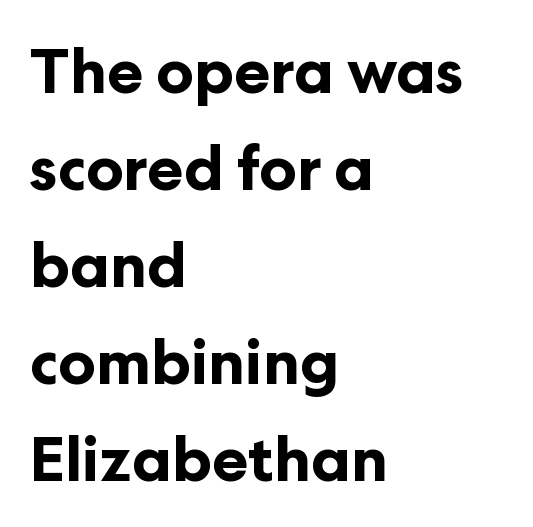
The image shows 61 px bold sans-serif type, upright; set left-aligned, normal line spacing (1.59x), normal letter spacing, not underlined; low stroke contrast and a medium x-height.
